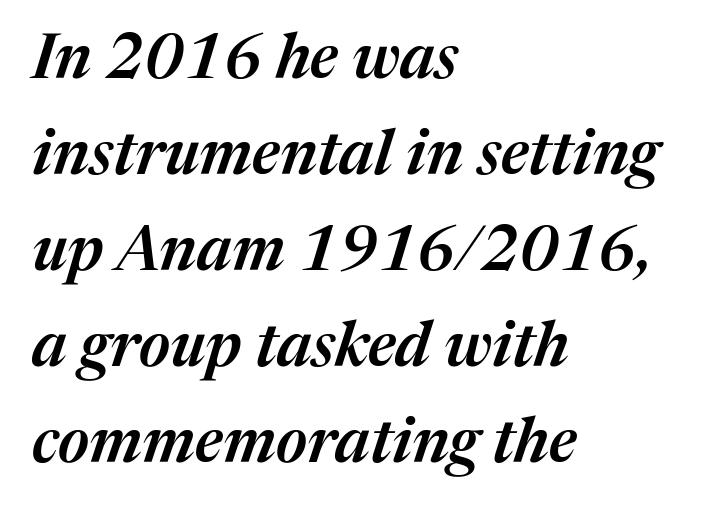
The image shows 62 px semibold type, italic (leaning right); set left-aligned, normal line spacing (1.55x), normal letter spacing, not underlined; medium stroke contrast and a medium x-height.
